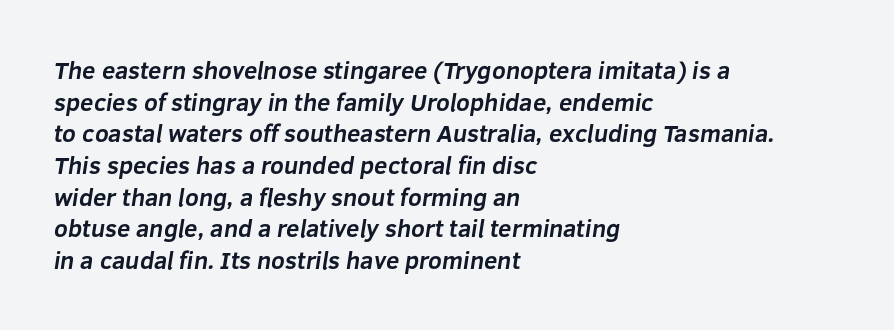
Q: Is the text bold? A: Yes.
Q: Is the text underlined? A: No.
Q: How is the paragraph aligned? A: Left-aligned.
Q: Is the spacing between letters normal or unusually wide? A: Normal.
Q: Is the spacing between lines tight, normal or loose? A: Normal.
